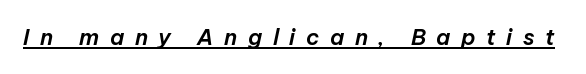
Q: Is the text italic (slanted)? A: Yes, it leans right by about 12 degrees.
Q: Is the text underlined? A: Yes.
Q: Is the spacing between letters normal or unusually wide? A: Unusually wide.
